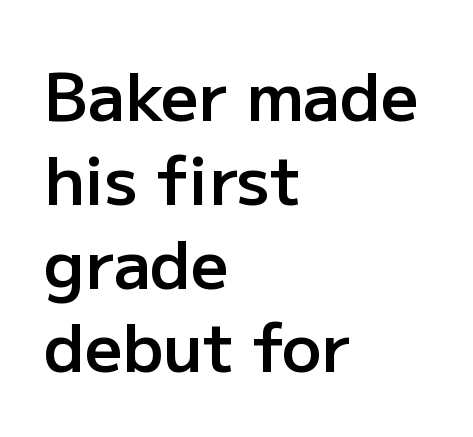
The image shows 66 px semibold sans-serif type, upright; set left-aligned, normal line spacing (1.27x), normal letter spacing, not underlined; low stroke contrast and a medium x-height.
